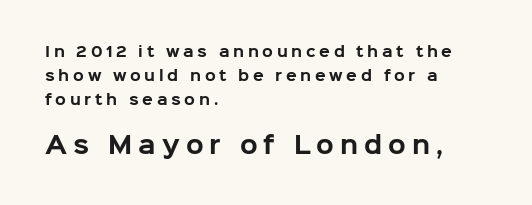
Q: Is the text bold? A: Yes.
Q: Is the text italic (slanted)? A: No, it is upright.
Q: Is the text underlined? A: No.
Q: How is the paragraph aligned? A: Left-aligned.
Q: Is the spacing between letters normal or unusually wide? A: Unusually wide.
Q: Which block of text is set in a larger size, the first (top) or the second (bottom)? A: The second (bottom) one.
